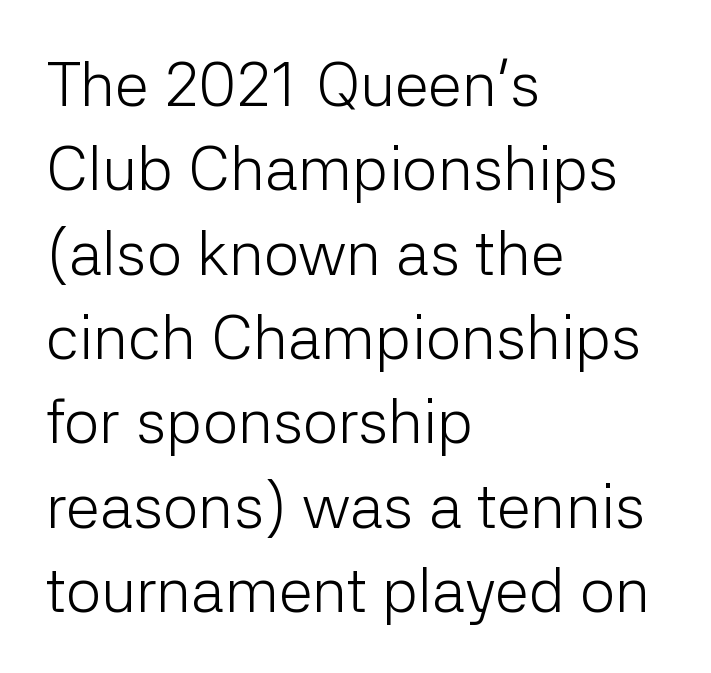
Q: Is the text bold? A: No.
Q: Is the text italic (slanted)? A: No, it is upright.
Q: Is the typeface a serif or a sans-serif typeface? A: Sans-serif.
Q: Is the text underlined? A: No.
Q: How is the paragraph aligned? A: Left-aligned.
Q: Is the spacing between letters normal or unusually wide? A: Normal.
Q: Is the spacing between lines tight, normal or loose? A: Normal.
Q: Width (condensed, normal, or wide)? A: Normal.
Q: Stroke contrast? A: Low.
Q: x-height? A: Medium.
Q: Monospaced? A: No.
